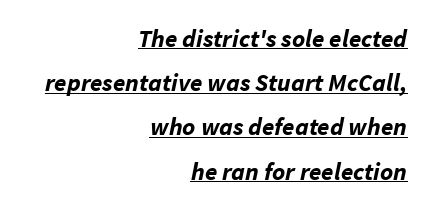
The lettering tilts uniformly, giving the passage an italic look. Does extra space separate the letters? No, they use regular spacing. Emphasis by weight is at full strength: bold. Which margin do the lines hug? The right one — the left edge is uneven. A continuous stroke trails under the words, as in a hyperlink.
